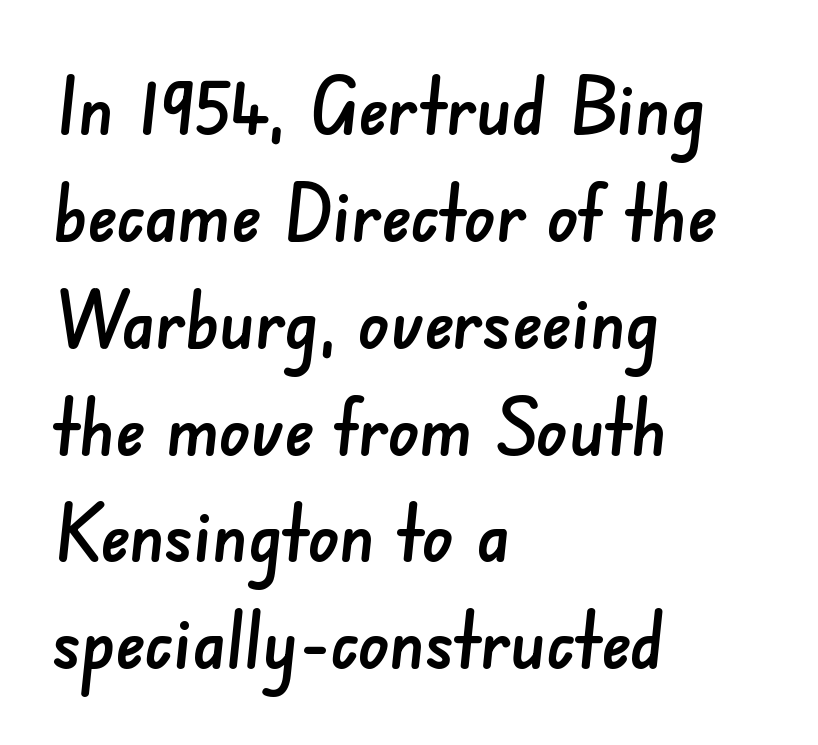
Q: Is the typeface a serif or a sans-serif typeface? A: Sans-serif.
Q: Is the text underlined? A: No.
Q: How is the paragraph aligned? A: Left-aligned.
Q: Is the spacing between letters normal or unusually wide? A: Normal.
Q: Is the spacing between lines tight, normal or loose? A: Normal.
Q: Width (condensed, normal, or wide)? A: Normal.
Q: Stroke contrast? A: Low.
Q: x-height? A: Small.
Q: Monospaced? A: No.
